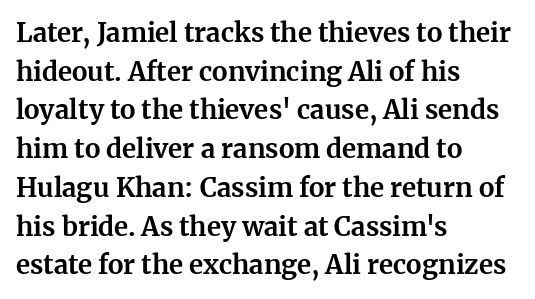
{"italic": "no", "bold": "yes", "underline": "no", "align": "left", "line_spacing": "normal", "line_spacing_ratio": 1.49, "letter_spacing": "normal", "letter_spacing_em": 0.0, "glyph_px": 26}
